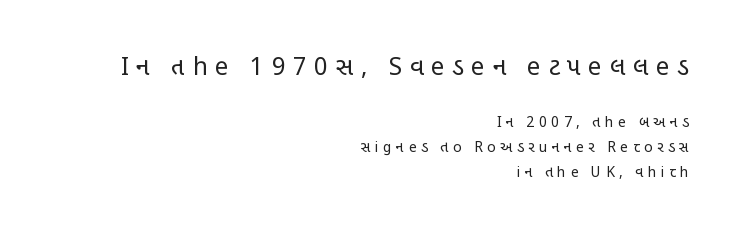
The rendering anchors every line to the right-hand side. The lettering stays uniformly vertical, giving the passage a roman look. The specimen omits any rule beneath the text block's lines. A quiet, ordinary-to-light weight characterises the typeface.
